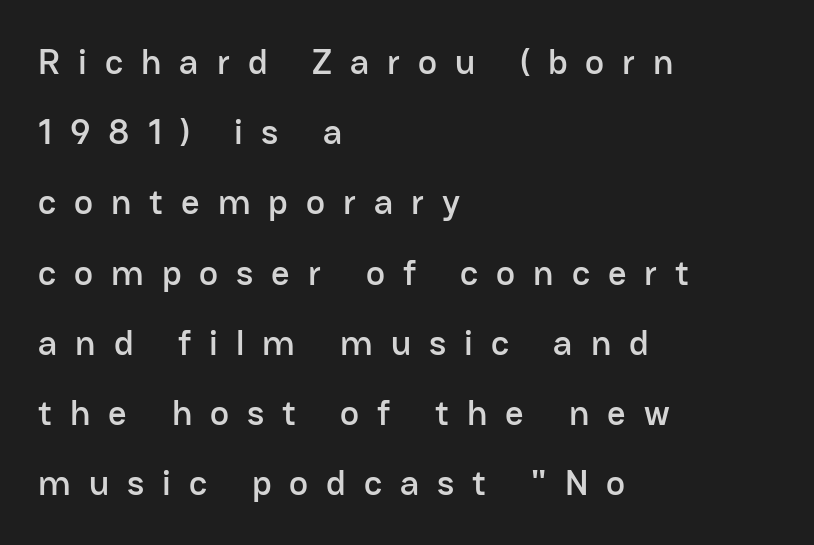
Students, note that the glyphs here are deliberately spaced far apart. The baseline area is clear. Rendered with straight, roman letterforms. Widely set lines give the paragraph a tall, airy silhouette. I'd call this a sans setting — the letters go barefoot. Spacing verdict: proportional, widths tailored to each character.
